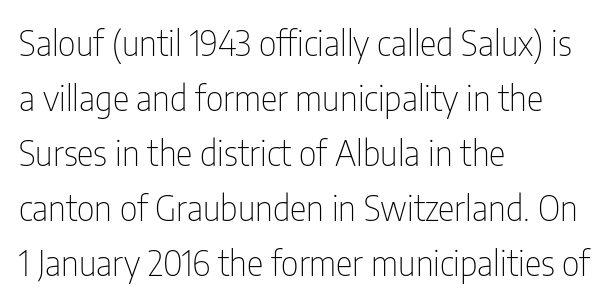
{"serif": "no", "italic": "no", "bold": "no", "weight": "thin", "width": "condensed", "stroke_contrast": "low", "x_height": "medium", "monospaced": "no", "underline": "no", "align": "left", "line_spacing": "normal", "line_spacing_ratio": 1.57, "letter_spacing": "normal", "letter_spacing_em": 0.0, "glyph_px": 35}
